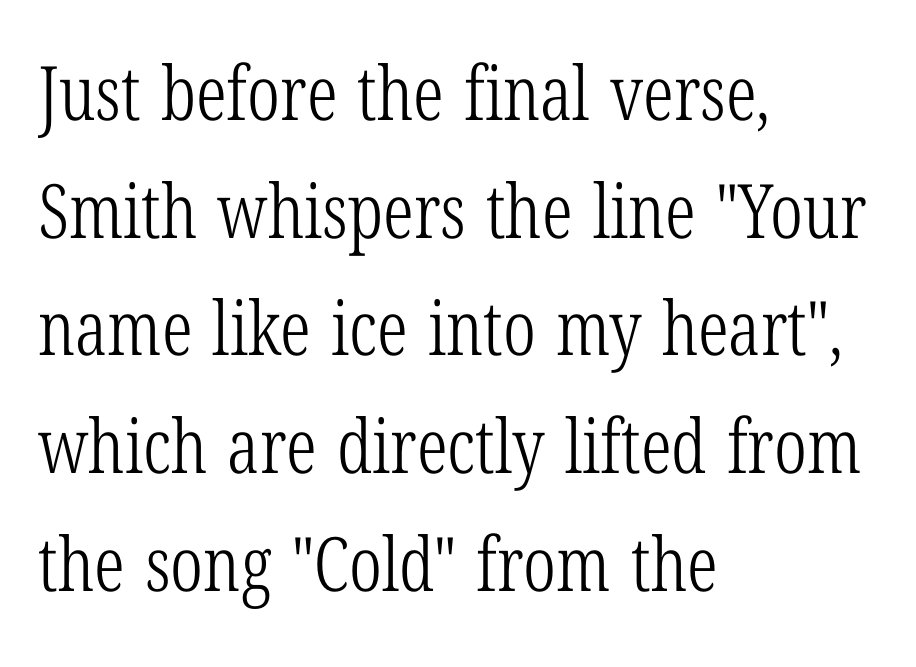
Q: Is the text bold? A: No.
Q: Is the text italic (slanted)? A: No, it is upright.
Q: Is the typeface a serif or a sans-serif typeface? A: Serif.
Q: Is the text underlined? A: No.
Q: How is the paragraph aligned? A: Left-aligned.
Q: Is the spacing between letters normal or unusually wide? A: Normal.
Q: Is the spacing between lines tight, normal or loose? A: Normal.
Q: Width (condensed, normal, or wide)? A: Condensed.
Q: Stroke contrast? A: Low.
Q: x-height? A: Medium.
Q: Monospaced? A: No.
